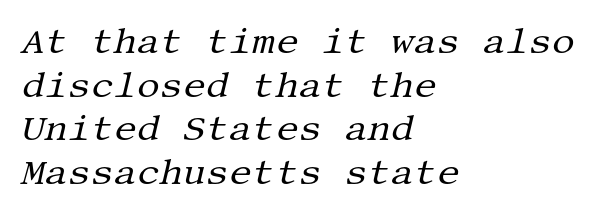
The image shows 36 px regular-weight serif type, italic (leaning right); set left-aligned, line spacing 1.21x, normal letter spacing, not underlined; medium stroke contrast and a large x-height.
